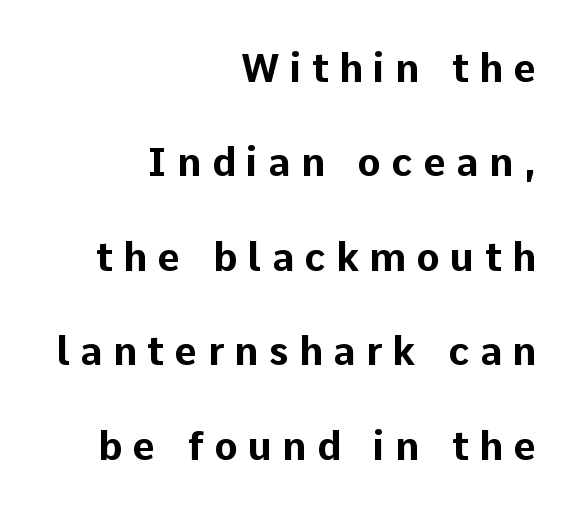
Q: Is the text bold? A: Yes.
Q: Is the text italic (slanted)? A: No, it is upright.
Q: Is the typeface a serif or a sans-serif typeface? A: Sans-serif.
Q: Is the text underlined? A: No.
Q: How is the paragraph aligned? A: Right-aligned.
Q: Is the spacing between letters normal or unusually wide? A: Unusually wide.
Q: Is the spacing between lines tight, normal or loose? A: Loose.
Q: Width (condensed, normal, or wide)? A: Normal.
Q: Stroke contrast? A: Low.
Q: x-height? A: Medium.
Q: Monospaced? A: No.
